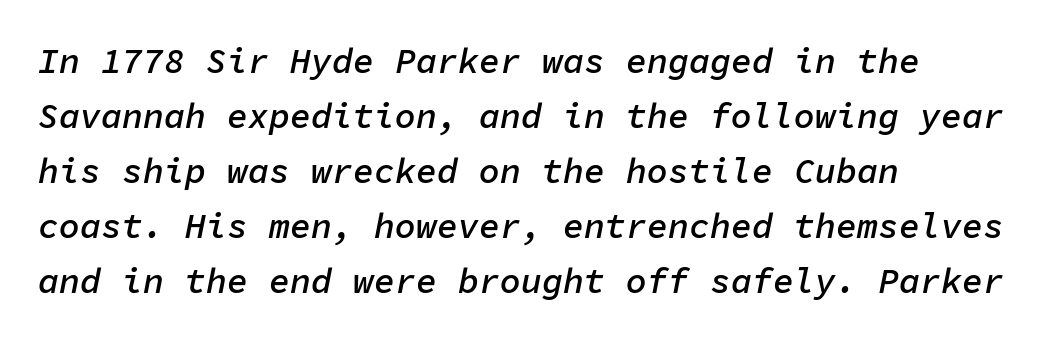
Q: Is the text bold? A: Semi-bold.
Q: Is the text italic (slanted)? A: Yes, it leans right by about 11 degrees.
Q: Is the text underlined? A: No.
Q: How is the paragraph aligned? A: Left-aligned.
Q: Is the spacing between letters normal or unusually wide? A: Normal.
Q: Is the spacing between lines tight, normal or loose? A: Normal.
Q: Width (condensed, normal, or wide)? A: Normal.
Q: Stroke contrast? A: Low.
Q: x-height? A: Medium.
Q: Monospaced? A: Yes.
